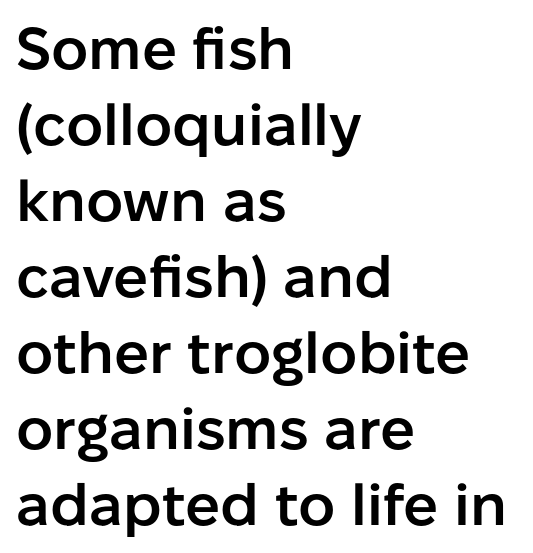
Unlike a traditional serif, this face leaves its strokes unadorned. Descenders hang freely into open space. The axis of the letterforms is exactly vertical. Successive baselines arrive at the customary interval. A somewhat darkened texture: the type is semibold rather than bold.
